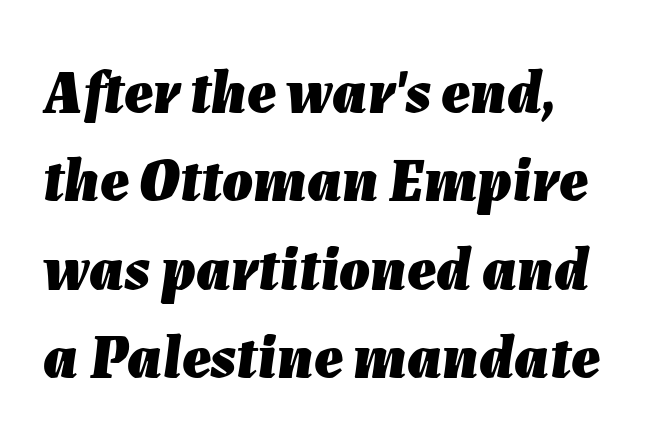
Q: Is the text bold? A: Yes.
Q: Is the text italic (slanted)? A: Yes, it leans right by about 7 degrees.
Q: Is the text underlined? A: No.
Q: Is the spacing between letters normal or unusually wide? A: Normal.
Q: Is the spacing between lines tight, normal or loose? A: Normal.
Q: Width (condensed, normal, or wide)? A: Normal.
Q: Stroke contrast? A: Low.
Q: x-height? A: Medium.
Q: Monospaced? A: No.
